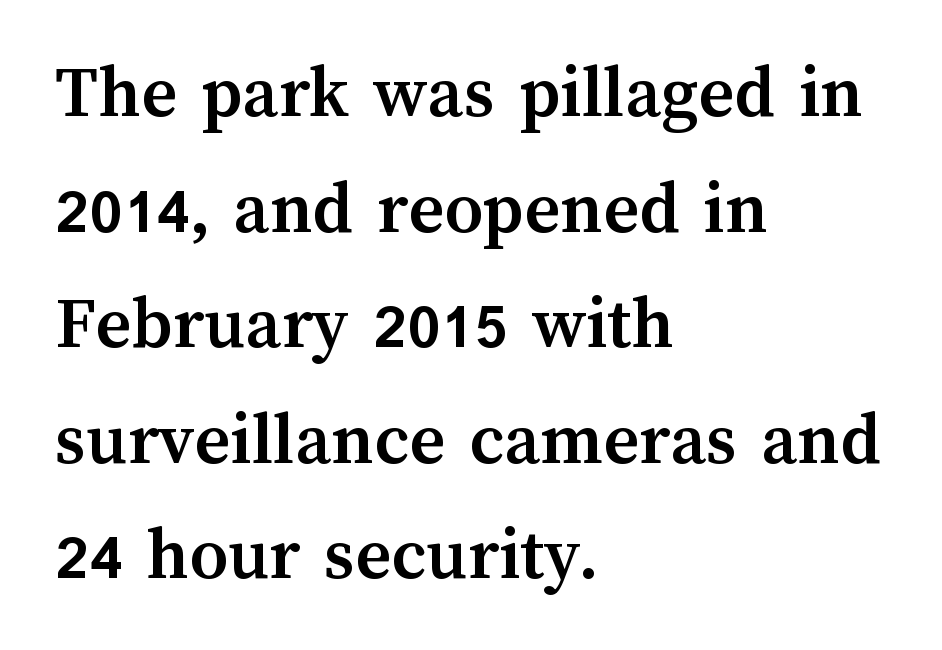
Q: Is the text bold? A: Yes.
Q: Is the text italic (slanted)? A: No, it is upright.
Q: Is the text underlined? A: No.
Q: How is the paragraph aligned? A: Left-aligned.
Q: Is the spacing between letters normal or unusually wide? A: Normal.
Q: Is the spacing between lines tight, normal or loose? A: Normal.
Q: Width (condensed, normal, or wide)? A: Normal.
Q: Stroke contrast? A: Medium.
Q: x-height? A: Medium.
Q: Monospaced? A: No.
